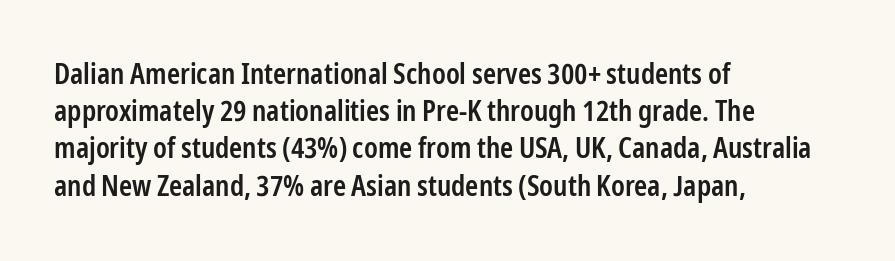
Q: Is the text bold? A: Semi-bold.
Q: Is the text italic (slanted)? A: No, it is upright.
Q: Is the typeface a serif or a sans-serif typeface? A: Sans-serif.
Q: Is the text underlined? A: No.
Q: How is the paragraph aligned? A: Left-aligned.
Q: Is the spacing between letters normal or unusually wide? A: Normal.
Q: Is the spacing between lines tight, normal or loose? A: Normal.
Q: Width (condensed, normal, or wide)? A: Condensed.
Q: Stroke contrast? A: Low.
Q: x-height? A: Medium.
Q: Monospaced? A: No.
